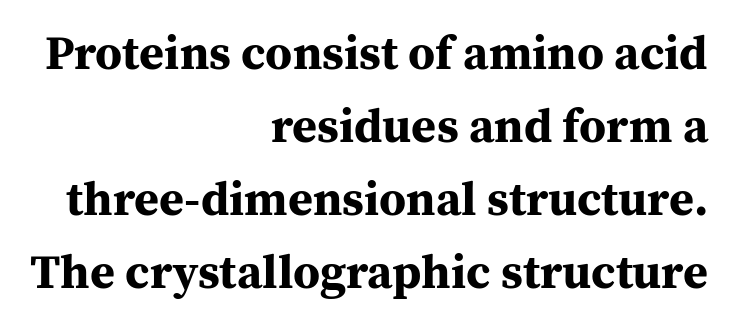
Q: Is the text bold? A: Yes.
Q: Is the text italic (slanted)? A: No, it is upright.
Q: Is the typeface a serif or a sans-serif typeface? A: Serif.
Q: Is the text underlined? A: No.
Q: How is the paragraph aligned? A: Right-aligned.
Q: Is the spacing between letters normal or unusually wide? A: Normal.
Q: Is the spacing between lines tight, normal or loose? A: Normal.
Q: Width (condensed, normal, or wide)? A: Normal.
Q: Stroke contrast? A: Medium.
Q: x-height? A: Medium.
Q: Monospaced? A: No.
